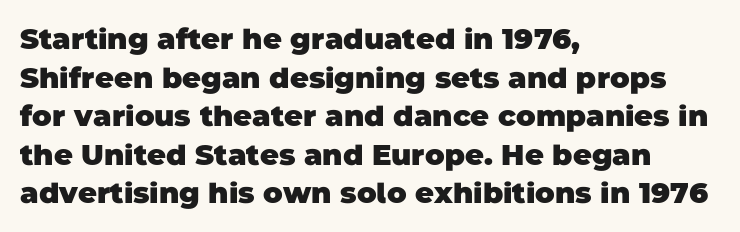
Q: Is the text bold? A: Yes.
Q: Is the typeface a serif or a sans-serif typeface? A: Sans-serif.
Q: Is the text underlined? A: No.
Q: How is the paragraph aligned? A: Left-aligned.
Q: Is the spacing between letters normal or unusually wide? A: Normal.
Q: Is the spacing between lines tight, normal or loose? A: Normal.
Q: Width (condensed, normal, or wide)? A: Normal.
Q: Stroke contrast? A: Low.
Q: x-height? A: Large.
Q: Monospaced? A: No.
